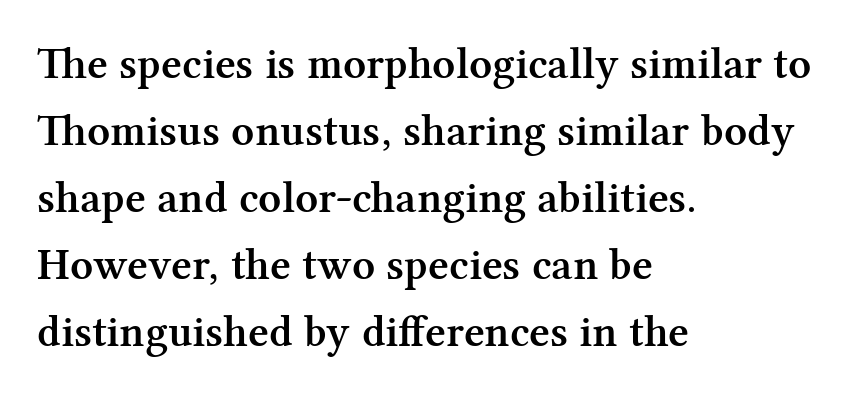
{"serif": "yes", "italic": "no", "bold": "semi", "weight": "semibold", "width": "normal", "stroke_contrast": "medium", "x_height": "medium", "monospaced": "no", "underline": "no", "align": "left", "line_spacing": "normal", "line_spacing_ratio": 1.49, "letter_spacing": "normal", "letter_spacing_em": 0.0, "glyph_px": 45}
